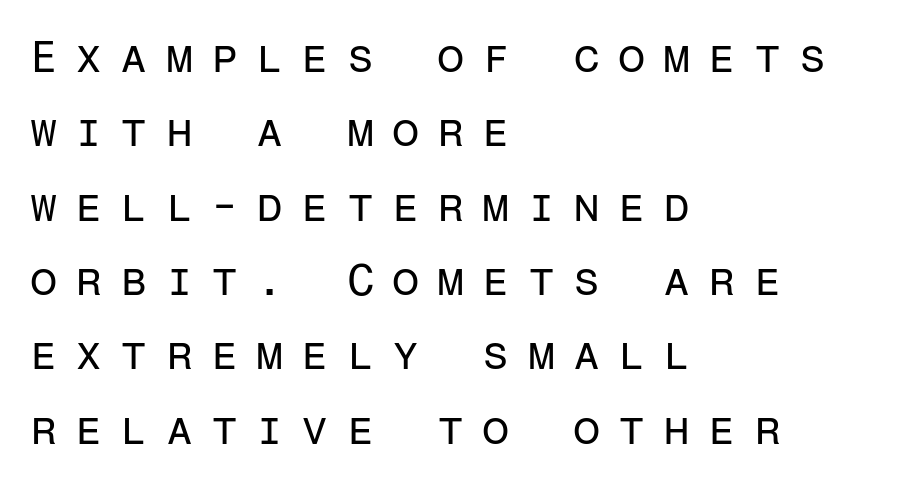
{"serif": "no", "italic": "no", "bold": "no", "weight": "regular", "width": "normal", "stroke_contrast": "low", "x_height": "medium", "monospaced": "yes", "underline": "no", "align": "left", "line_spacing": "normal", "line_spacing_ratio": 1.69, "letter_spacing": "wide", "letter_spacing_em": 0.41, "glyph_px": 44}
